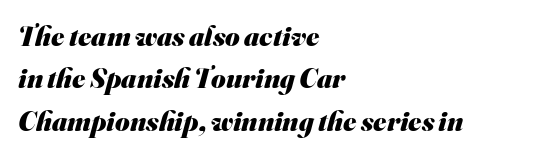
The image shows 28 px heavy sans-serif type; set left-aligned, normal line spacing (1.51x), normal letter spacing, not underlined; medium stroke contrast and a small x-height.
